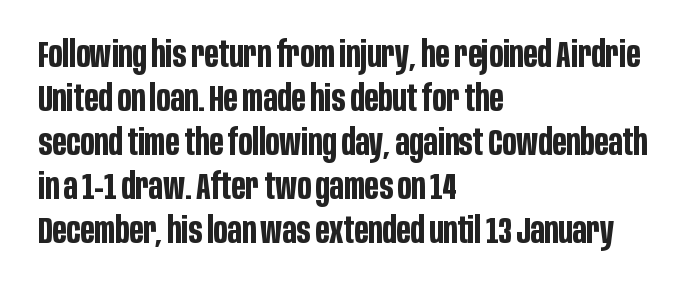
{"serif": "no", "italic": "no", "bold": "yes", "weight": "bold", "width": "condensed", "stroke_contrast": "low", "x_height": "large", "monospaced": "no", "underline": "no", "align": "left", "line_spacing_ratio": 1.22, "letter_spacing": "normal", "letter_spacing_em": 0.0, "glyph_px": 36}
